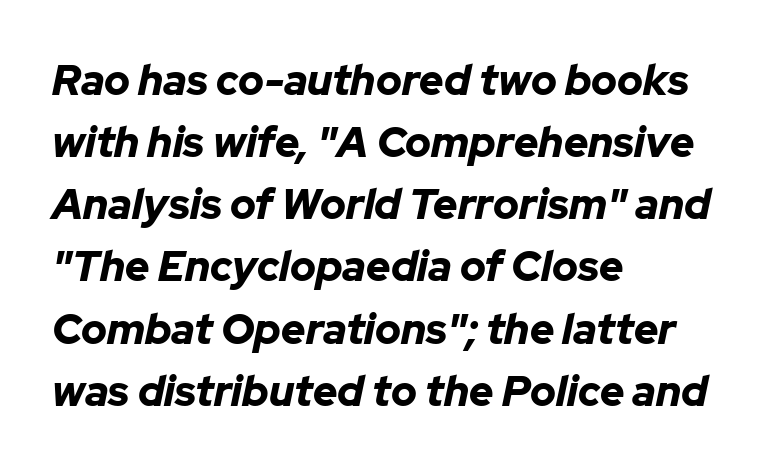
You could not count columns in this text — the font is proportionally spaced. Every row of glyphs begins at an identical x-position on the left. The foot of each line stays bare and open. Posture: slanted. Vertical spacing — default.
